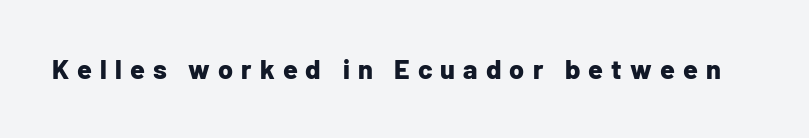
Q: Is the text bold? A: Yes.
Q: Is the text italic (slanted)? A: No, it is upright.
Q: Is the text underlined? A: No.
Q: Is the spacing between letters normal or unusually wide? A: Unusually wide.
